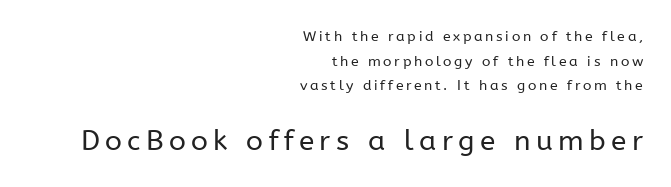
The image shows 28 px regular-weight sans-serif type, upright; set right-aligned, line spacing 1.76x, not underlined; the second (bottom) block is 2.0x larger; low stroke contrast and a medium x-height.
